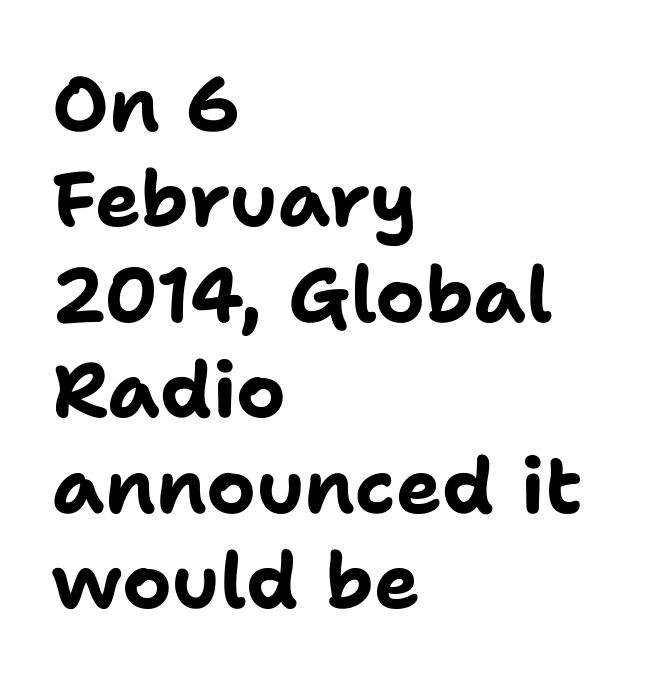
Characters follow at the spacing the type designer built in. Character widths vary here, with narrow letters taking less room than wide ones. Set as a true bold cut, around the 700 mark. Just letters on the line, the space beneath them empty. Vertical strokes here are truly vertical. The paragraph shown leans on its left margin.
